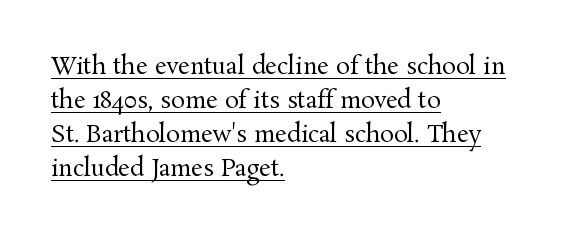
{"italic": "no", "bold": "no", "underline": "yes", "align": "left", "line_spacing": "normal", "line_spacing_ratio": 1.48, "letter_spacing": "normal", "letter_spacing_em": 0.0, "glyph_px": 23}
